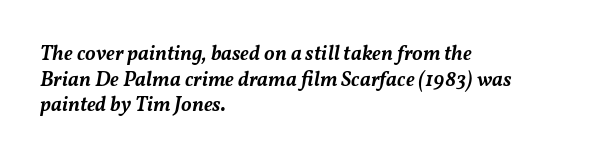
The image shows 21 px text type, italic (leaning right); set left-aligned, line spacing 1.22x, normal letter spacing, not underlined.
